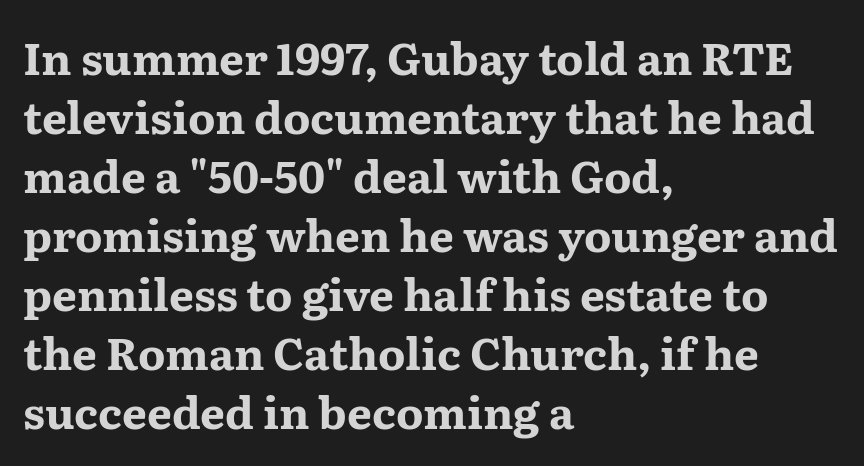
{"serif": "yes", "italic": "no", "bold": "yes", "weight": "bold", "width": "wide", "stroke_contrast": "medium", "x_height": "medium", "monospaced": "no", "underline": "no", "align": "left", "line_spacing": "normal", "line_spacing_ratio": 1.34, "letter_spacing": "normal", "letter_spacing_em": 0.0, "glyph_px": 44}
